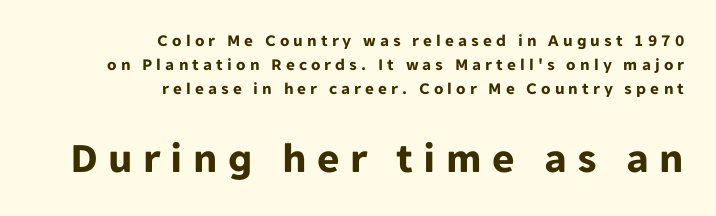
Honestly, there is no underline to notice here at all. Compared with typical paragraphs, the rows here are spaced about the same. The glyphs in this specimen are sans serif. These words are printed bold, with thick strokes throughout. The letters stand straight up with perfectly vertical stems. The passage shown is typed in a proportional face where columns would drift.
